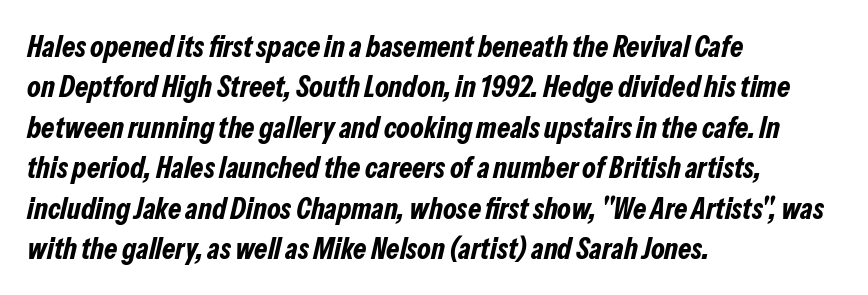
Q: Is the text bold? A: Yes.
Q: Is the text italic (slanted)? A: Yes, it leans right by about 13 degrees.
Q: Is the text underlined? A: No.
Q: How is the paragraph aligned? A: Left-aligned.
Q: Is the spacing between letters normal or unusually wide? A: Normal.
Q: Is the spacing between lines tight, normal or loose? A: Normal.
Q: Width (condensed, normal, or wide)? A: Condensed.
Q: Stroke contrast? A: Low.
Q: x-height? A: Medium.
Q: Monospaced? A: No.
